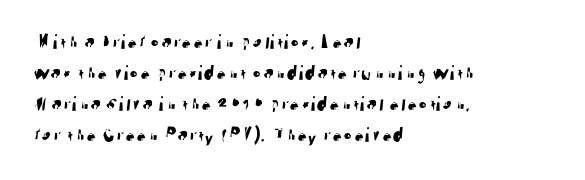
{"underline": "no", "align": "left", "line_spacing": "normal", "line_spacing_ratio": 1.48, "letter_spacing": "normal", "letter_spacing_em": 0.0, "glyph_px": 21}
